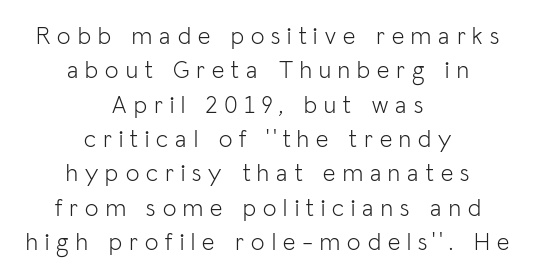
Posture: straight, roman, zero tilt. Beneath every word, the page is bare. Alignment: centered. The passage shown has open, widely tracked lettering throughout. Does the leading feel generous? No, just average. The letterforms sit at book weight or below.
